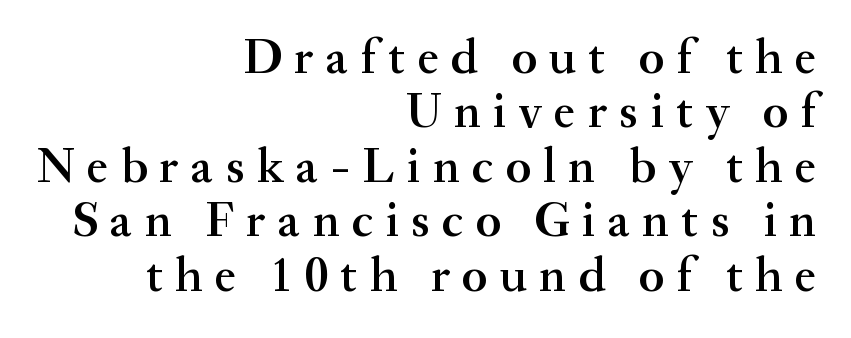
Which margin do the lines hug? The right one — the left edge is uneven. Observe the wide spacing: letters keep a clear distance from each other. To sum up the face: it has serifs. Typographic density is moderately raised because the face is semibold. Cramped leading. Words float on clear page, feet unadorned.
